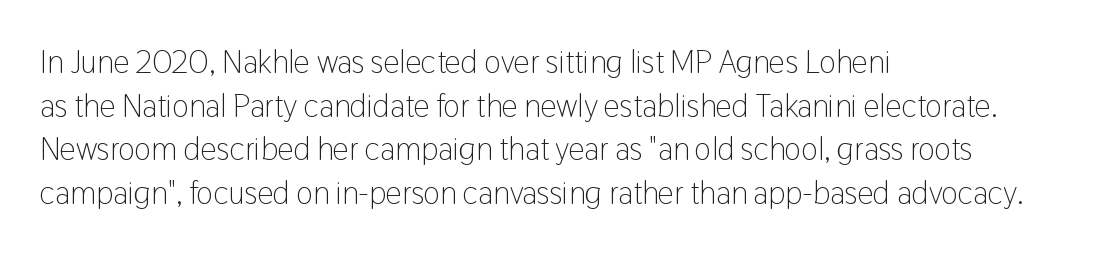
The image shows 32 px light, condensed sans-serif type, upright; set left-aligned, normal line spacing (1.36x), normal letter spacing, not underlined; low stroke contrast and a medium x-height.
